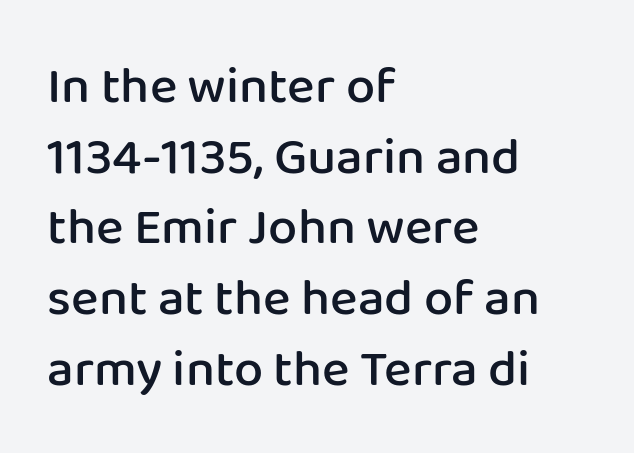
Weight: semibold (demi). Proportional: the letters do not fall into vertical columns. The letters sit at their default tracking, neither squeezed nor spread. The passage shown is typeset with a sans-serif family. What's the leading like? Ordinary, nothing unusual. Compared with a centered layout, this one pins lines to the left instead.
